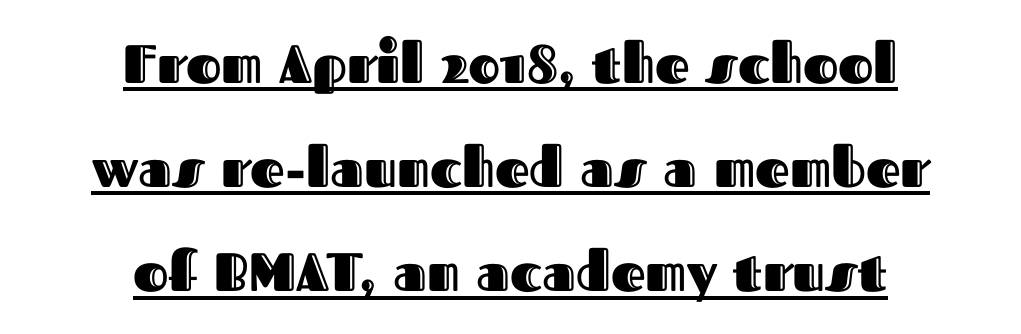
What's the leading like? Stretched, with rows far apart. The specimen includes a rule beneath the text block's lines. The font's upright variant was chosen for this text. These lines are rendered in a variable-pitch font. The letters sit at their default tracking, neither squeezed nor spread. The lines are quadded center.
